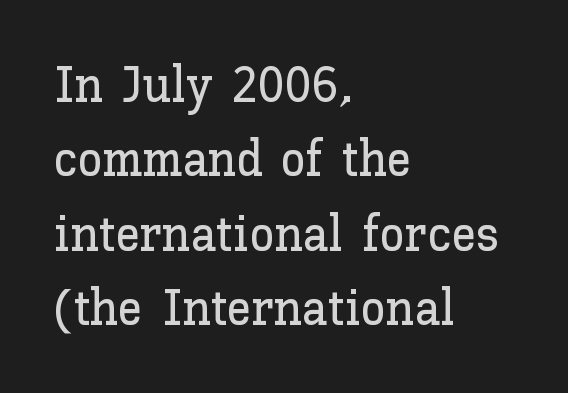
The image shows 50 px text type, upright; set left-aligned, normal line spacing (1.49x), normal letter spacing, not underlined; low stroke contrast and a medium x-height.
